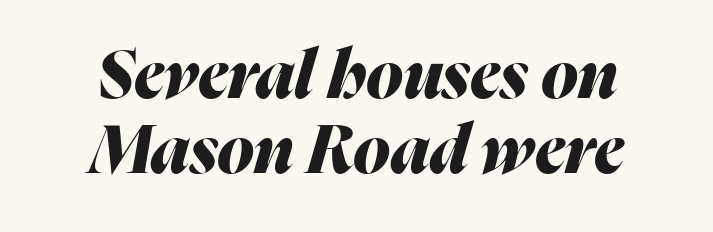
Q: Is the text bold? A: Yes.
Q: Is the text italic (slanted)? A: Yes, it leans right by about 16 degrees.
Q: Is the text underlined? A: No.
Q: Is the spacing between letters normal or unusually wide? A: Normal.
Q: Is the spacing between lines tight, normal or loose? A: Tight.
Q: Width (condensed, normal, or wide)? A: Normal.
Q: Stroke contrast? A: Medium.
Q: x-height? A: Medium.
Q: Monospaced? A: No.
